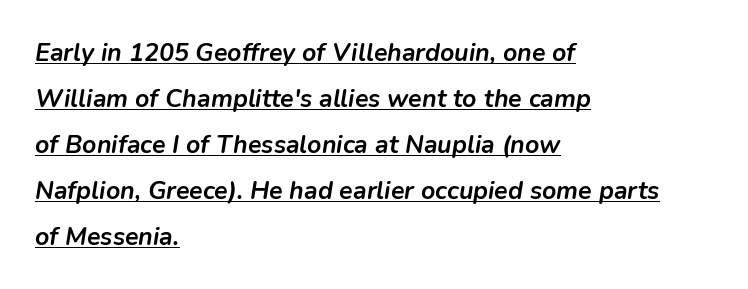
{"italic": "yes", "lean": "right", "slant_degrees": 9, "bold": "yes", "underline": "yes", "align": "left", "line_spacing_ratio": 1.84, "letter_spacing": "normal", "letter_spacing_em": 0.0, "glyph_px": 25}
